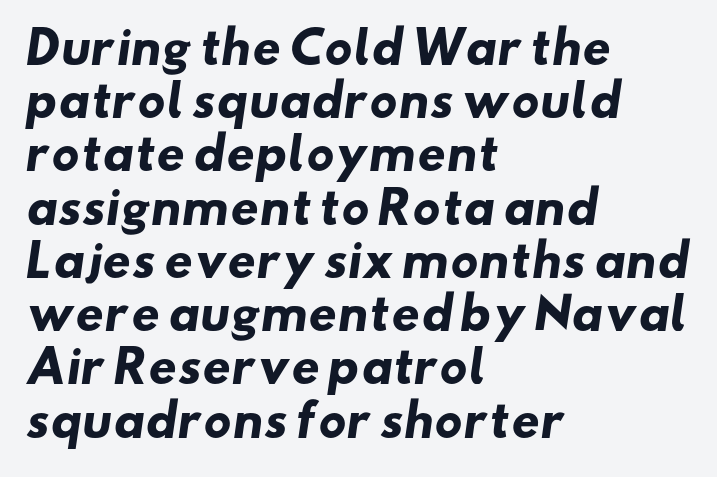
The image shows 44 px heavy, wide sans-serif type; set left-aligned, line spacing 1.21x, normal letter spacing, not underlined; low stroke contrast and a small x-height.
